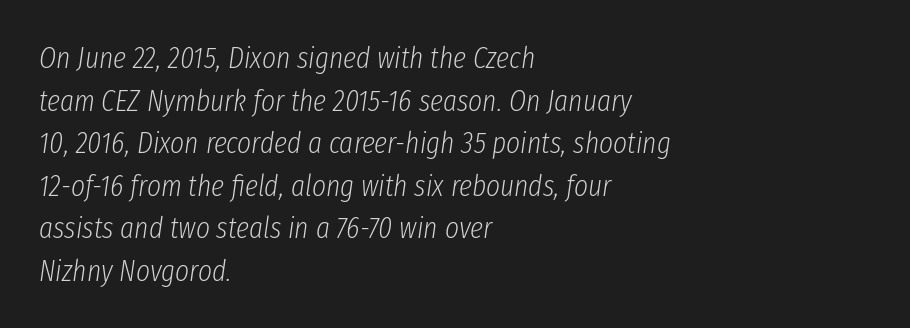
Glyph-to-glyph distance matches everyday printed text. Slant detected: the letters are inclined. Weight: in the light-to-regular range. Glance below the letters and you will spot only blank space.
